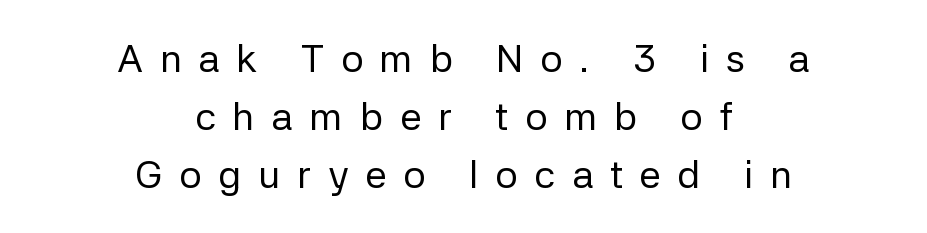
Serif or sans? Sans — the stroke terminals are bare. The block of text has a typical density, with ordinary space between rows. Only glyphs here, with clear space below each row. One-word summary of the alignment: center. Loose tracking; the words dissolve into strings of separated letters. The rendering uses natural spacing where letterforms have individual widths.
